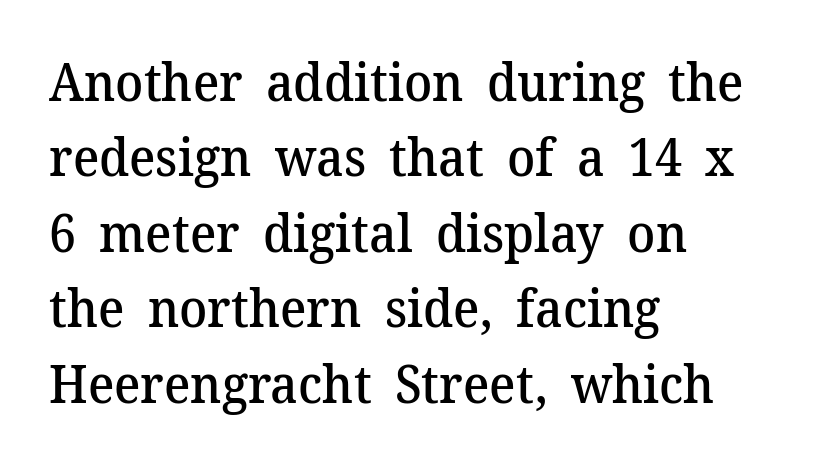
{"serif": "yes", "italic": "no", "bold": "semi", "weight": "semibold", "width": "normal", "stroke_contrast": "medium", "x_height": "medium", "monospaced": "no", "underline": "no", "align": "left", "line_spacing": "normal", "line_spacing_ratio": 1.45, "letter_spacing": "normal", "letter_spacing_em": 0.0, "glyph_px": 52}
